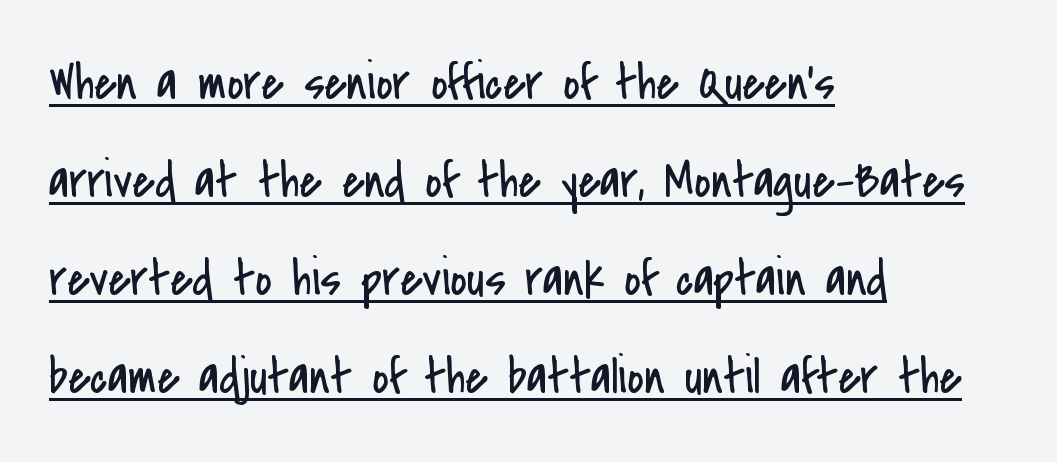
Q: Is the text bold? A: No.
Q: Is the text italic (slanted)? A: No, it is upright.
Q: Is the typeface a serif or a sans-serif typeface? A: Sans-serif.
Q: Is the text underlined? A: Yes.
Q: How is the paragraph aligned? A: Left-aligned.
Q: Is the spacing between letters normal or unusually wide? A: Normal.
Q: Is the spacing between lines tight, normal or loose? A: Loose.
Q: Width (condensed, normal, or wide)? A: Condensed.
Q: Stroke contrast? A: Low.
Q: x-height? A: Small.
Q: Monospaced? A: No.
